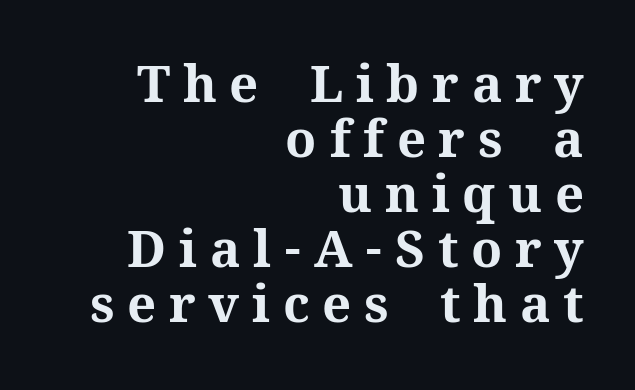
The image shows 51 px bold serif type, upright; set right-aligned, tight line spacing (1.08x), unusually wide letter spacing (+0.25 em), not underlined; medium stroke contrast and a medium x-height.
